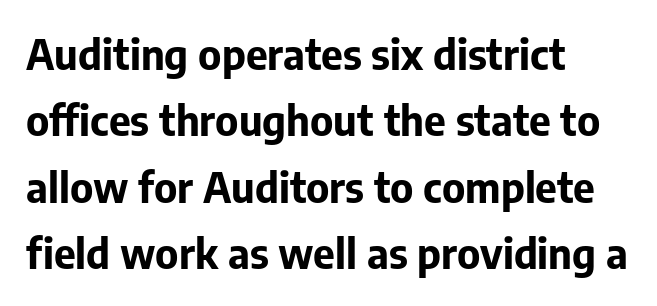
The letters stand upright; this is a roman face. Summary of weight: heavy, a full bold. The tracking reads as untouched default to a designer's eye. Every row of glyphs begins at an identical x-position on the left.
